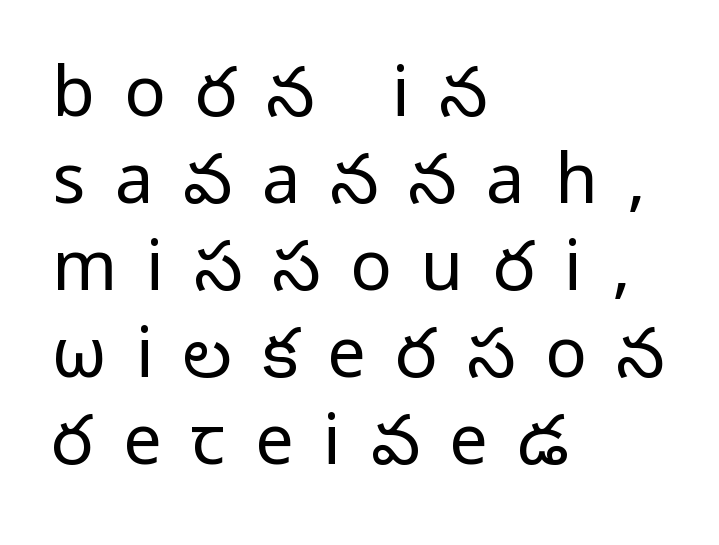
Examine the stroke ends and you'll find no serifs. Plain, unruled lines of type. Vertical strokes here are truly vertical. Successive baselines arrive at the customary interval. Each line starts at the same left margin while the right side varies.
